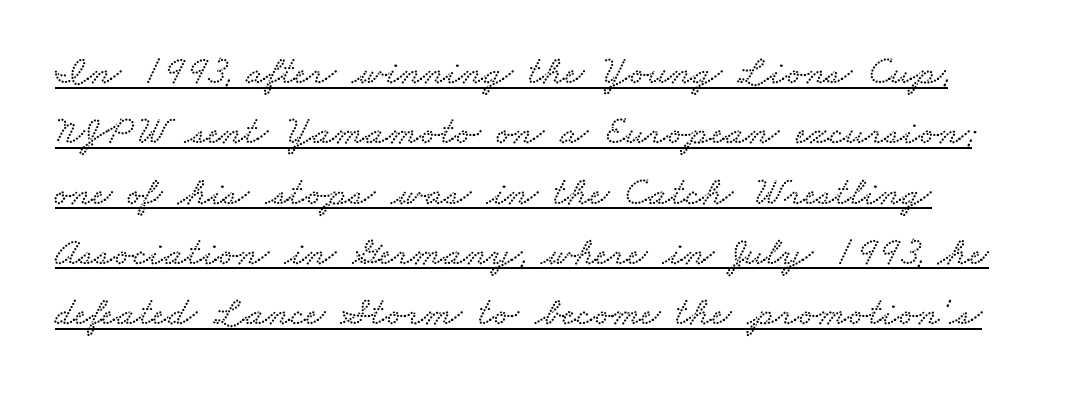
Q: Is the typeface a serif or a sans-serif typeface? A: Serif.
Q: Is the text underlined? A: Yes.
Q: How is the paragraph aligned? A: Left-aligned.
Q: Is the spacing between letters normal or unusually wide? A: Normal.
Q: Is the spacing between lines tight, normal or loose? A: Normal.
Q: Width (condensed, normal, or wide)? A: Wide.
Q: Stroke contrast? A: Low.
Q: x-height? A: Small.
Q: Monospaced? A: No.
